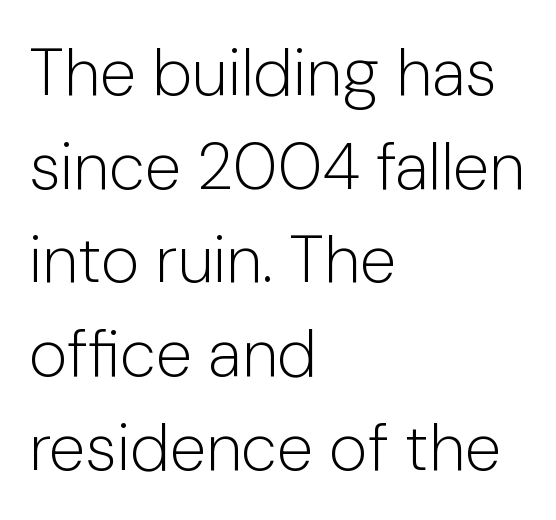
{"serif": "no", "italic": "no", "bold": "no", "weight": "light", "width": "normal", "stroke_contrast": "low", "x_height": "medium", "monospaced": "no", "underline": "no", "align": "left", "line_spacing": "normal", "line_spacing_ratio": 1.42, "letter_spacing": "normal", "letter_spacing_em": 0.0, "glyph_px": 66}
